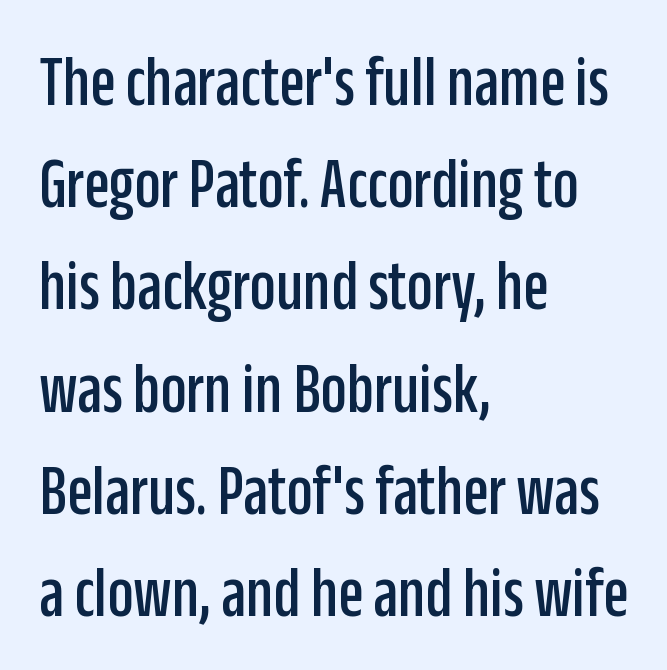
The passage shown is typeset with a sans-serif family. Compared with a centered layout, this one pins lines to the left instead. This is roman type, the default non-slanted kind. Note the varied advance widths — an 'i' is clearly narrower than an 'm'. Look at the tracking — it's just the regular setting, nothing added. Rule under the text: the space is simply empty.
